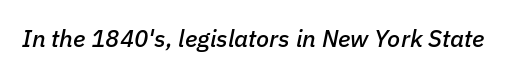
Q: Is the text italic (slanted)? A: Yes, it leans right by about 11 degrees.
Q: Is the text underlined? A: No.
Q: Is the spacing between letters normal or unusually wide? A: Normal.
